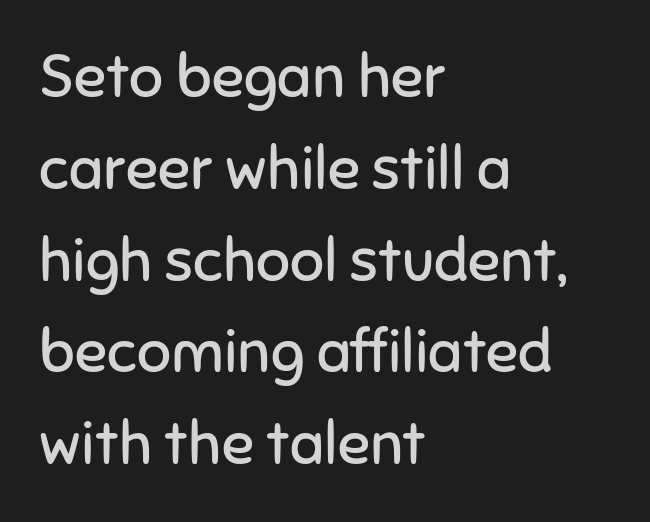
{"serif": "no", "italic": "no", "bold": "no", "weight": "regular", "width": "normal", "stroke_contrast": "low", "x_height": "medium", "monospaced": "no", "underline": "no", "align": "left", "line_spacing": "normal", "line_spacing_ratio": 1.53, "letter_spacing": "normal", "letter_spacing_em": 0.0, "glyph_px": 60}
